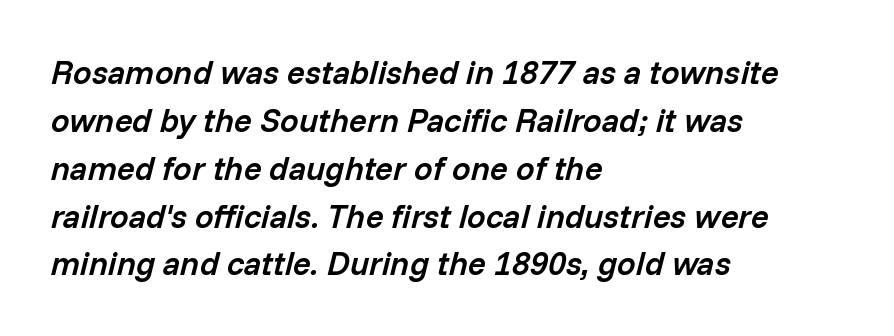
{"italic": "yes", "lean": "right", "slant_degrees": 14, "bold": "semi", "weight": "semibold", "width": "normal", "stroke_contrast": "low", "x_height": "medium", "monospaced": "no", "underline": "no", "align": "left", "line_spacing": "normal", "line_spacing_ratio": 1.45, "letter_spacing": "normal", "letter_spacing_em": 0.0, "glyph_px": 33}
